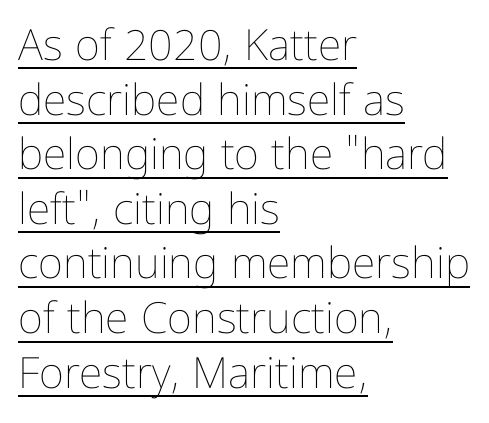
{"italic": "no", "bold": "no", "weight": "thin", "width": "condensed", "stroke_contrast": "low", "x_height": "medium", "monospaced": "no", "underline": "yes", "align": "left", "line_spacing": "normal", "line_spacing_ratio": 1.27, "letter_spacing": "normal", "letter_spacing_em": 0.0, "glyph_px": 43}
